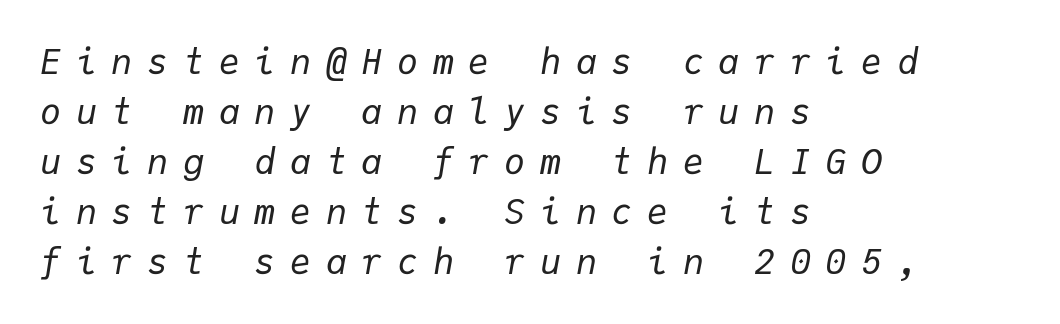
Q: Is the text bold? A: No.
Q: Is the text italic (slanted)? A: Yes, it leans right by about 9 degrees.
Q: Is the text underlined? A: No.
Q: How is the paragraph aligned? A: Left-aligned.
Q: Is the spacing between letters normal or unusually wide? A: Unusually wide.
Q: Is the spacing between lines tight, normal or loose? A: Normal.
Q: Width (condensed, normal, or wide)? A: Normal.
Q: Stroke contrast? A: Low.
Q: x-height? A: Medium.
Q: Monospaced? A: Yes.
